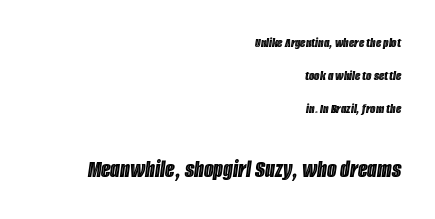
The image shows 25 px text type, italic (leaning right); set right-aligned, loose line spacing (2.37x), normal letter spacing, not underlined; the second (bottom) block is 1.79x larger.
